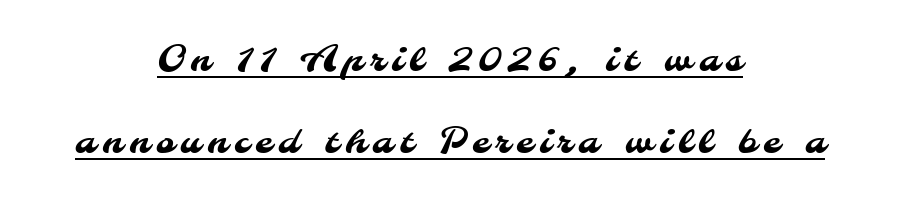
{"serif": "no", "width": "normal", "stroke_contrast": "medium", "x_height": "small", "monospaced": "no", "underline": "yes", "align": "center", "line_spacing": "loose", "line_spacing_ratio": 2.35, "glyph_px": 35}
